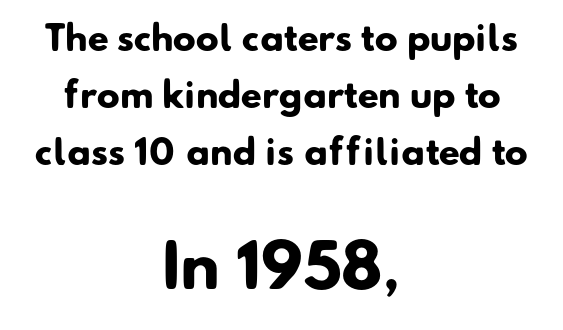
Q: Is the text bold? A: Yes.
Q: Is the typeface a serif or a sans-serif typeface? A: Sans-serif.
Q: Is the text underlined? A: No.
Q: How is the paragraph aligned? A: Centered.
Q: Is the spacing between letters normal or unusually wide? A: Normal.
Q: Is the spacing between lines tight, normal or loose? A: Normal.
Q: Which block of text is set in a larger size, the first (top) or the second (bottom)? A: The second (bottom) one.
Q: Width (condensed, normal, or wide)? A: Normal.
Q: Stroke contrast? A: Low.
Q: x-height? A: Small.
Q: Monospaced? A: No.
